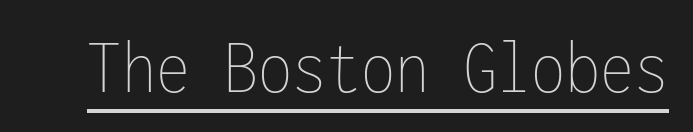
{"italic": "no", "bold": "no", "weight": "thin", "width": "condensed", "stroke_contrast": "low", "x_height": "medium", "monospaced": "yes", "underline": "yes", "letter_spacing": "normal", "letter_spacing_em": 0.0, "glyph_px": 78}
